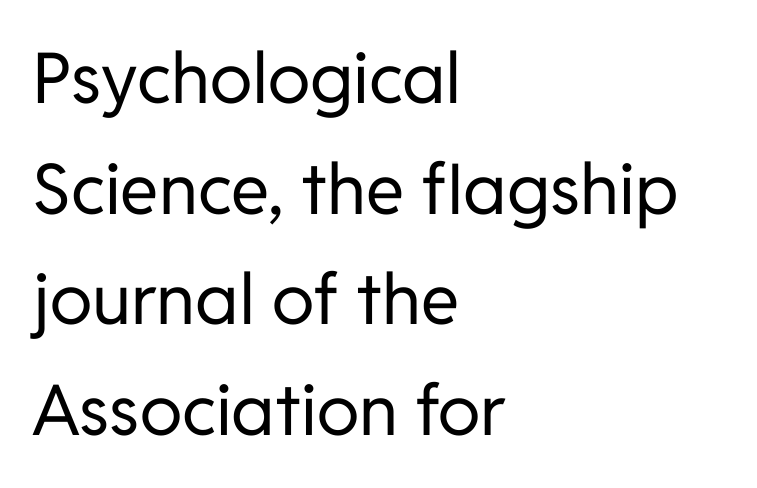
The axis of the letterforms is exactly vertical. Bold? No — there's no thickening of the strokes. The rendering anchors every line to the left-hand side. Character widths vary here, with narrow letters taking less room than wide ones.
